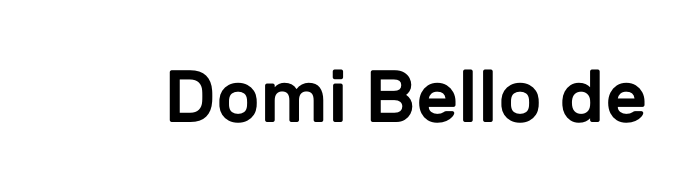
This is sans-serif lettering, the kind often seen on screens and signage. Nobody touched the tracking dial on this one. Clear beneath every line of the passage. Quick note: not italic, upright. This sample has the flowing, uneven cadence of proportional lettering.
